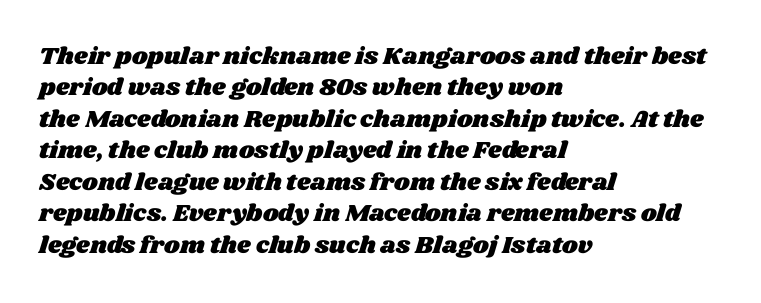
Q: Is the text underlined? A: No.
Q: How is the paragraph aligned? A: Left-aligned.
Q: Is the spacing between letters normal or unusually wide? A: Normal.
Q: Is the spacing between lines tight, normal or loose? A: Normal.
